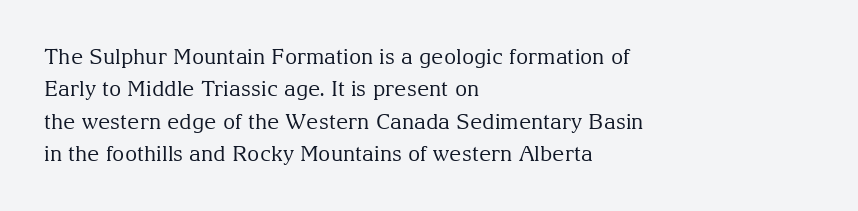
Q: Is the text bold? A: No.
Q: Is the text italic (slanted)? A: No, it is upright.
Q: Is the text underlined? A: No.
Q: How is the paragraph aligned? A: Left-aligned.
Q: Is the spacing between letters normal or unusually wide? A: Normal.
Q: Is the spacing between lines tight, normal or loose? A: Normal.
